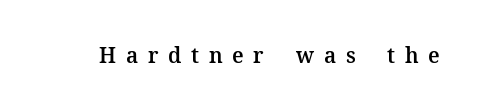
The image shows 21 px text type, upright; set unusually wide letter spacing (+0.46 em), not underlined.
